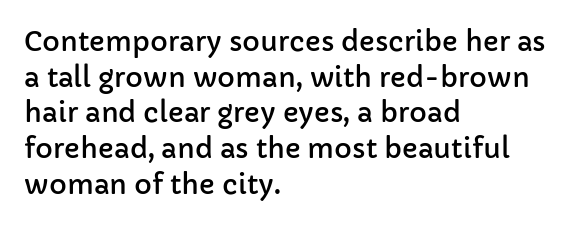
{"italic": "no", "underline": "no", "align": "left", "line_spacing": "normal", "line_spacing_ratio": 1.32, "letter_spacing": "normal", "letter_spacing_em": 0.0, "glyph_px": 27}
